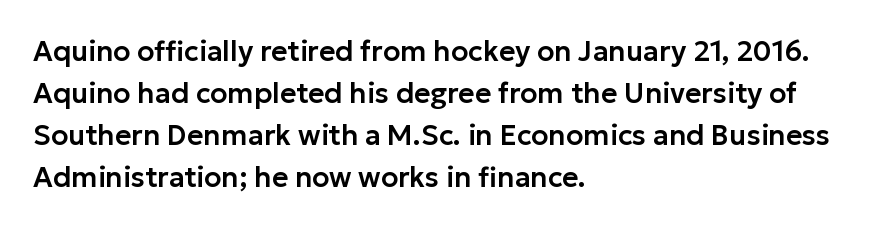
The image shows 28 px sans-serif type, upright; set left-aligned, normal line spacing (1.5x), normal letter spacing, not underlined; low stroke contrast and a medium x-height.
